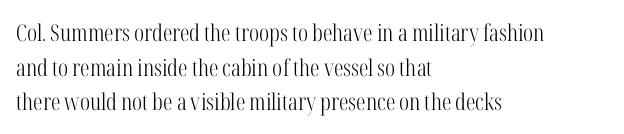
Vertical strokes here are truly vertical. Is the block centered? No — it sits flush against the left margin. Standard letterfit; no display-style spreading of the glyphs. This is not heavy type; no bold has been used.
